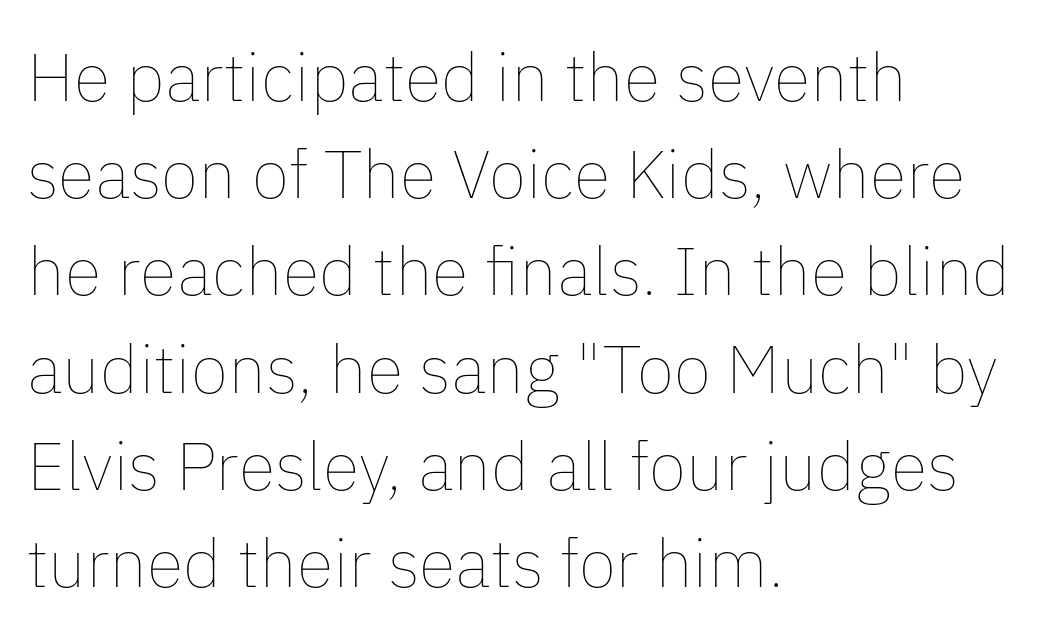
Varying glyph widths throughout — classic text-font behaviour. The font's upright variant was chosen for this text. The tracking reads as untouched default to a designer's eye. The gap between lines stays unmarked.
